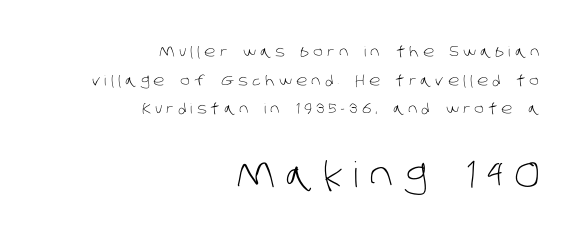
Q: Is the text bold? A: No.
Q: Is the typeface a serif or a sans-serif typeface? A: Sans-serif.
Q: Is the text underlined? A: No.
Q: How is the paragraph aligned? A: Right-aligned.
Q: Is the spacing between letters normal or unusually wide? A: Unusually wide.
Q: Is the spacing between lines tight, normal or loose? A: Loose.
Q: Which block of text is set in a larger size, the first (top) or the second (bottom)? A: The second (bottom) one.
Q: Width (condensed, normal, or wide)? A: Normal.
Q: Stroke contrast? A: Low.
Q: x-height? A: Large.
Q: Monospaced? A: No.
